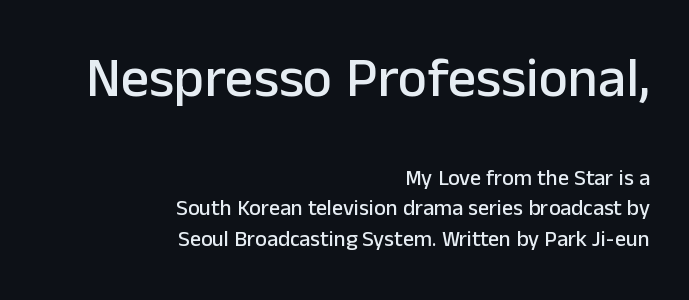
{"serif": "no", "italic": "no", "width": "normal", "stroke_contrast": "low", "x_height": "medium", "monospaced": "no", "underline": "no", "align": "right", "line_spacing": "normal", "line_spacing_ratio": 1.39, "letter_spacing": "normal", "letter_spacing_em": 0.0, "larger_block": "first", "size_ratio": 2.55, "glyph_px": 56}
